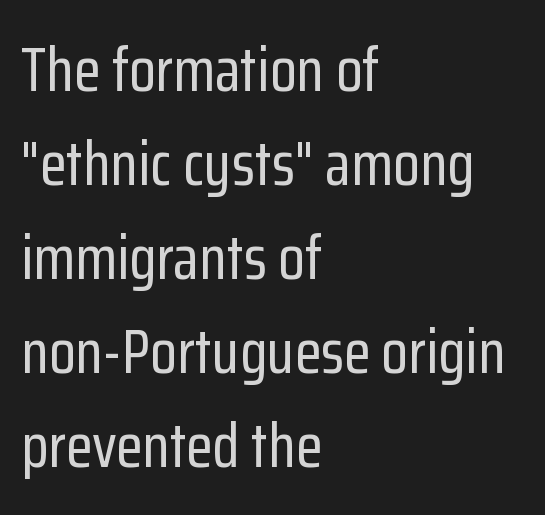
{"serif": "no", "italic": "no", "width": "condensed", "stroke_contrast": "low", "x_height": "medium", "monospaced": "no", "underline": "no", "align": "left", "line_spacing": "normal", "line_spacing_ratio": 1.54, "letter_spacing": "normal", "letter_spacing_em": 0.0, "glyph_px": 61}
